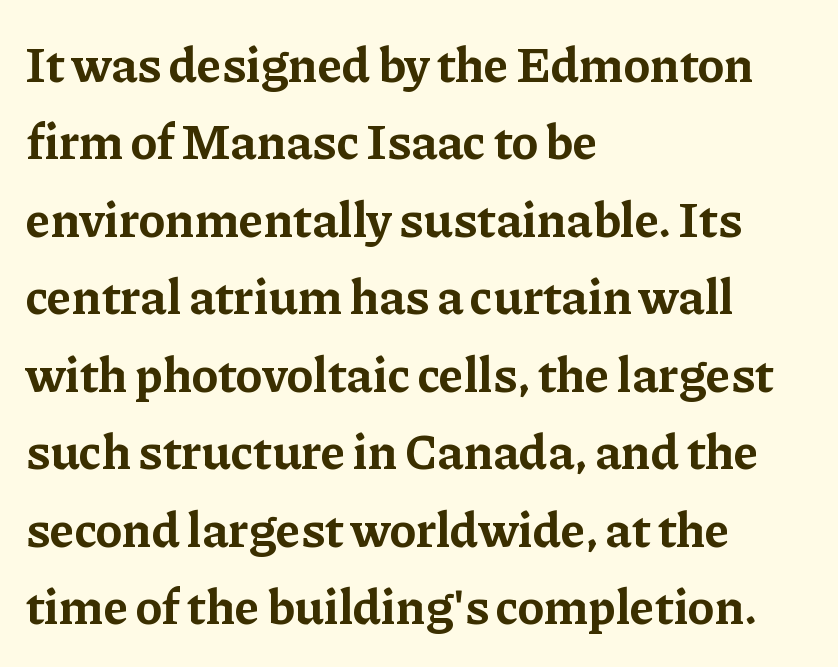
{"serif": "yes", "italic": "no", "bold": "yes", "weight": "bold", "width": "normal", "stroke_contrast": "low", "x_height": "medium", "monospaced": "no", "underline": "no", "align": "left", "line_spacing": "normal", "line_spacing_ratio": 1.55, "letter_spacing": "normal", "letter_spacing_em": 0.0, "glyph_px": 50}
